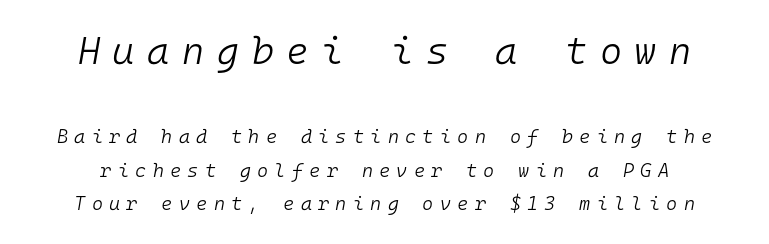
Whoever set this made the first block the dominant, larger element. The gaps between neighbouring characters are conspicuously large. Caption: face not bold, strokes unweighted. The lettering tilts uniformly, giving the passage an italic look.
